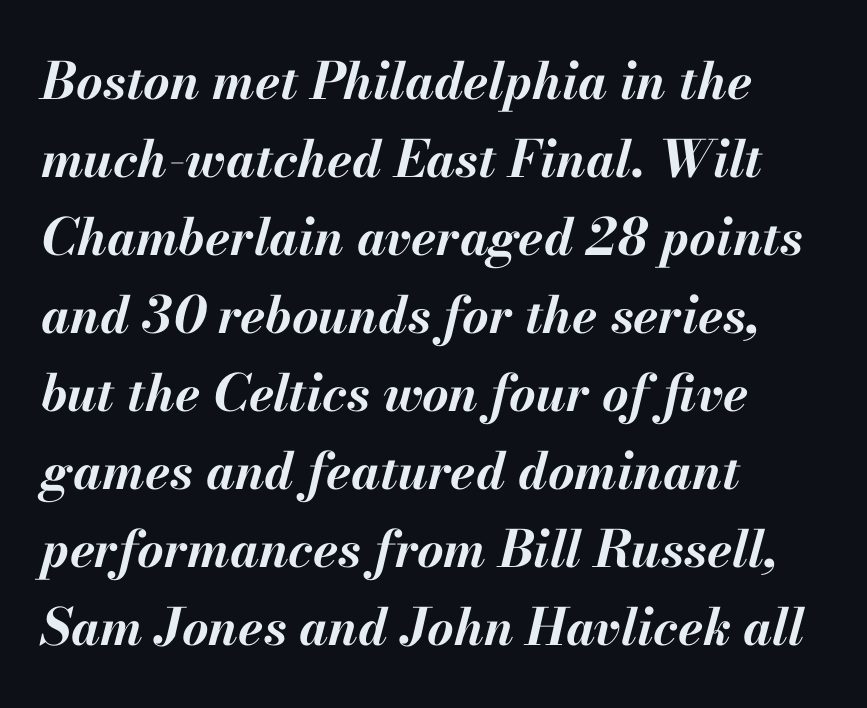
The image shows 51 px bold type, italic (leaning right); set left-aligned, normal line spacing (1.53x), normal letter spacing, not underlined; medium stroke contrast and a small x-height.
